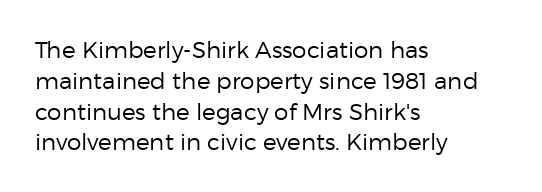
Q: Is the text bold? A: No.
Q: Is the text italic (slanted)? A: No, it is upright.
Q: Is the text underlined? A: No.
Q: How is the paragraph aligned? A: Left-aligned.
Q: Is the spacing between letters normal or unusually wide? A: Normal.
Q: Is the spacing between lines tight, normal or loose? A: Normal.
